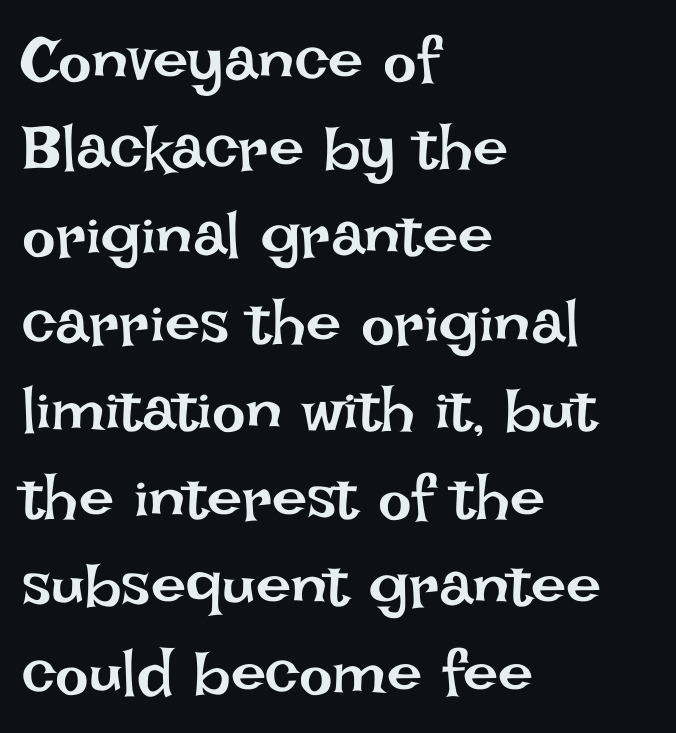
{"italic": "no", "bold": "no", "weight": "regular", "width": "normal", "stroke_contrast": "low", "x_height": "large", "monospaced": "no", "underline": "no", "align": "left", "line_spacing": "normal", "line_spacing_ratio": 1.39, "letter_spacing": "normal", "letter_spacing_em": 0.0, "glyph_px": 63}
